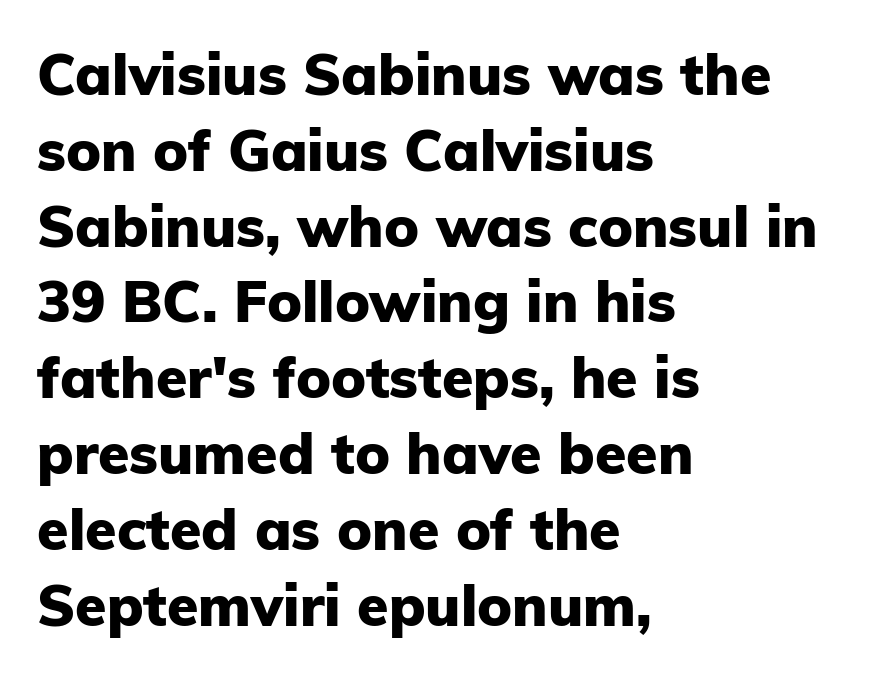
Unlike italic type, these characters show no tilt at all. Line starts are locked; line ends wander. Successive baselines arrive at the customary interval. Plain, unruled lines of type.
